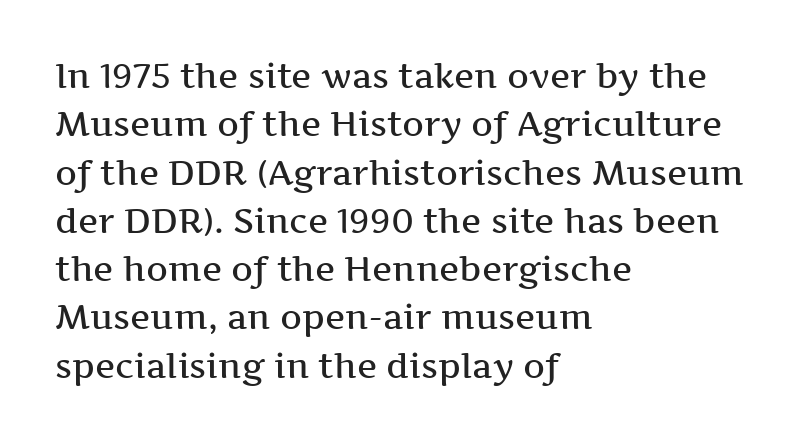
The image shows 34 px semibold, wide serif type, upright; set left-aligned, normal line spacing (1.42x), normal letter spacing, not underlined; medium stroke contrast and a medium x-height.
